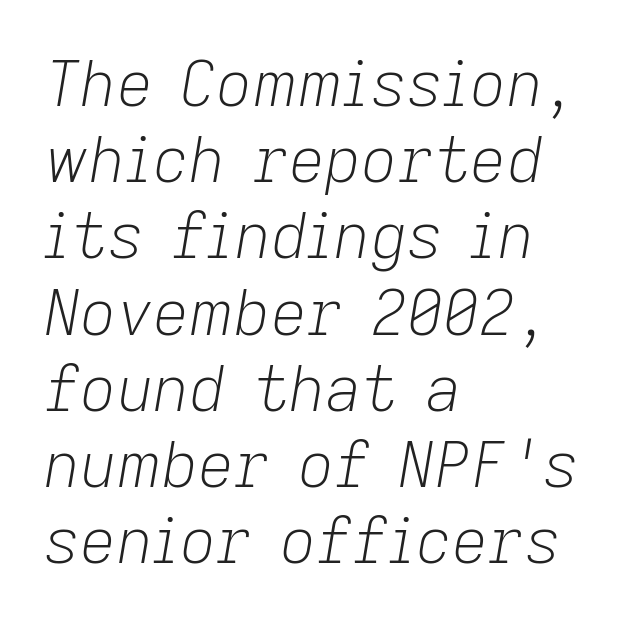
The image shows 63 px light type, italic (leaning right); set left-aligned, line spacing 1.21x, normal letter spacing, not underlined; low stroke contrast and a medium x-height.
